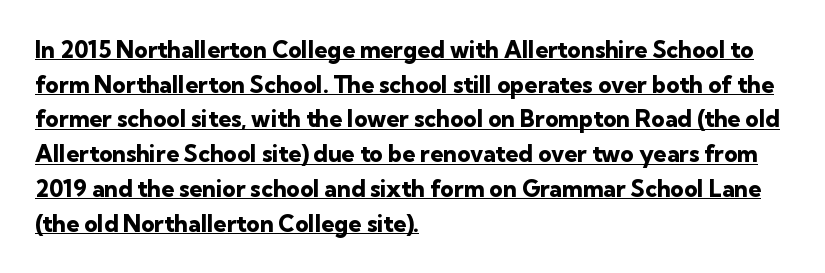
The image shows 23 px bold type, upright; set left-aligned, normal line spacing (1.51x), normal letter spacing, underlined.
